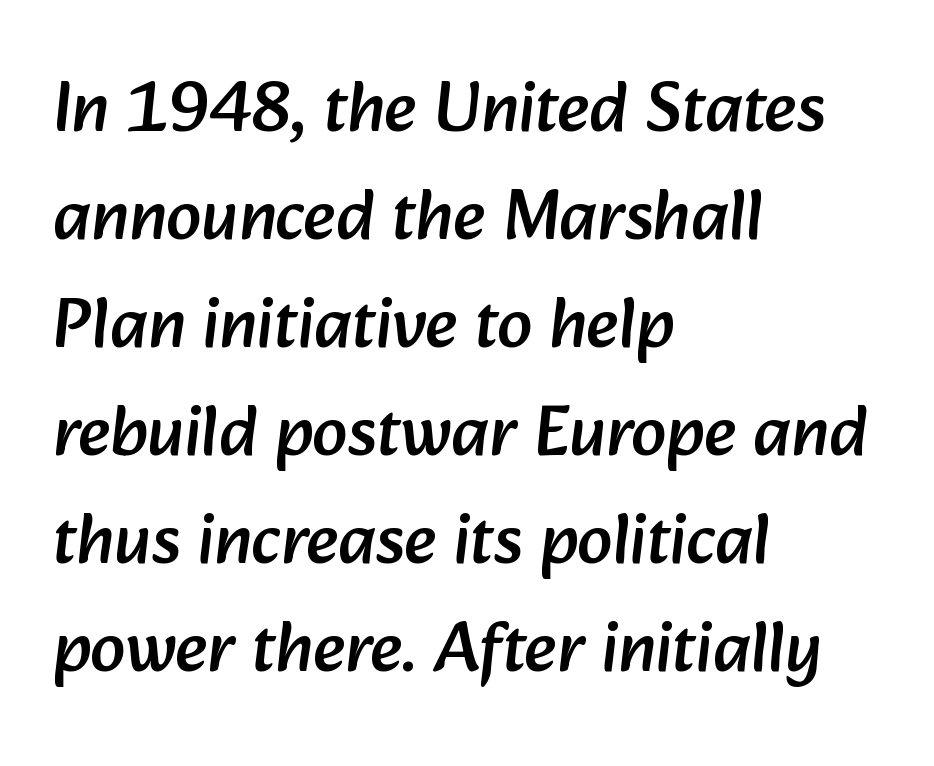
{"serif": "no", "width": "normal", "stroke_contrast": "low", "x_height": "medium", "monospaced": "no", "underline": "no", "align": "left", "line_spacing": "normal", "line_spacing_ratio": 1.52, "letter_spacing": "normal", "letter_spacing_em": 0.0, "glyph_px": 71}
